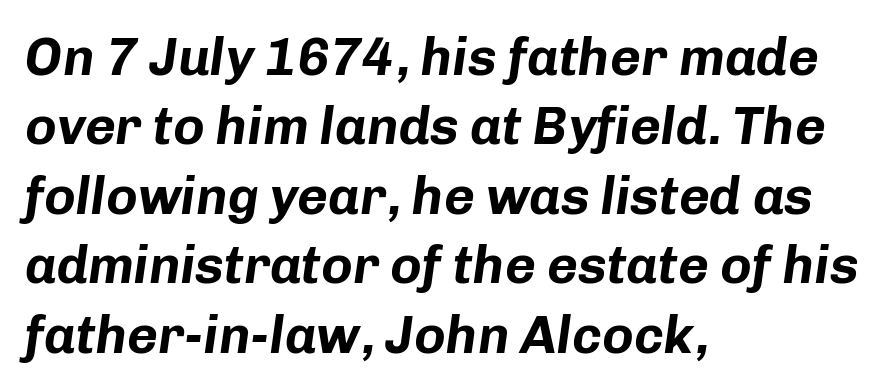
The image shows 53 px bold type, italic (leaning right); set left-aligned, normal line spacing (1.31x), normal letter spacing, not underlined; low stroke contrast and a medium x-height.
